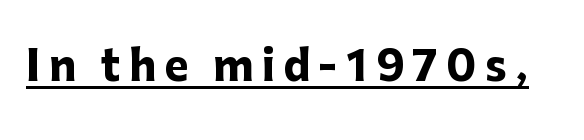
The image shows 41 px heavy sans-serif type, upright; set unusually wide letter spacing (+0.2 em), underlined; low stroke contrast and a medium x-height.
